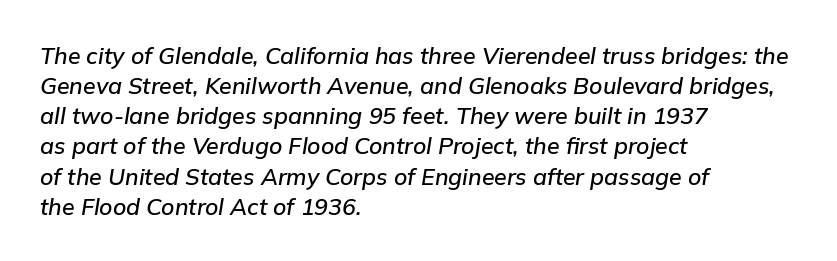
The image shows 23 px text type, italic (leaning right); set left-aligned, normal line spacing (1.31x), normal letter spacing, not underlined.
